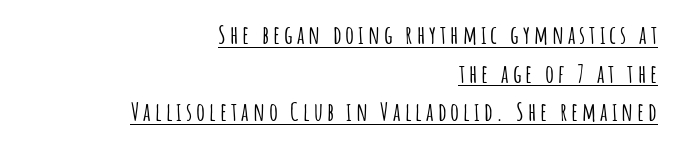
Does the lettering tilt? It doesn't — this is upright. Like a heading marked for emphasis, these lines bear an underscore. Is there much room between lines? A standard amount, neither cramped nor airy. The paragraph shown leans on its right margin.
